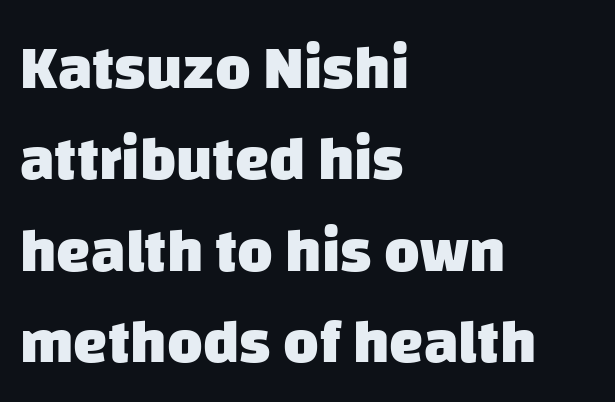
The image shows 61 px heavy sans-serif type; set left-aligned, normal line spacing (1.5x), normal letter spacing, not underlined; low stroke contrast and a large x-height.
